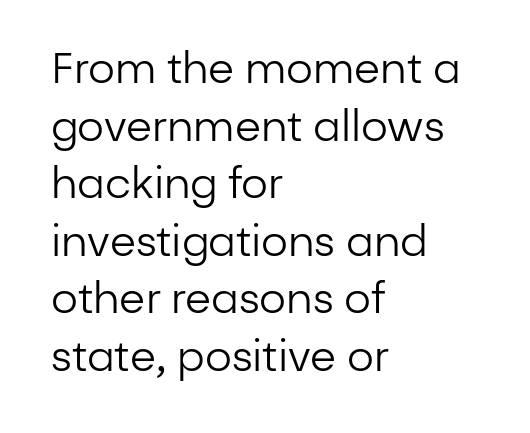
Q: Is the text bold? A: No.
Q: Is the text italic (slanted)? A: No, it is upright.
Q: Is the typeface a serif or a sans-serif typeface? A: Sans-serif.
Q: Is the text underlined? A: No.
Q: How is the paragraph aligned? A: Left-aligned.
Q: Is the spacing between letters normal or unusually wide? A: Normal.
Q: Is the spacing between lines tight, normal or loose? A: Normal.
Q: Width (condensed, normal, or wide)? A: Normal.
Q: Stroke contrast? A: Low.
Q: x-height? A: Medium.
Q: Monospaced? A: No.
